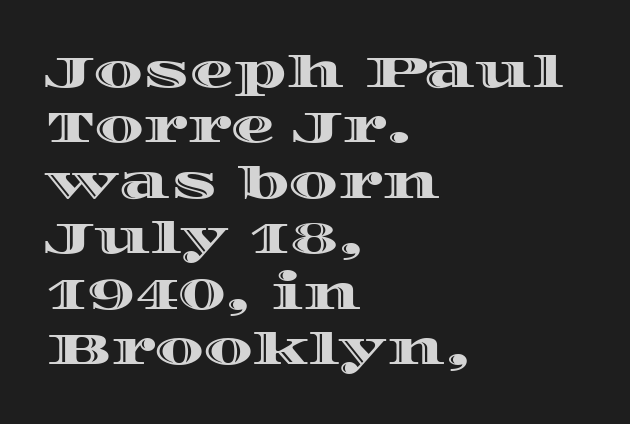
Q: Is the text italic (slanted)? A: No, it is upright.
Q: Is the text underlined? A: No.
Q: How is the paragraph aligned? A: Left-aligned.
Q: Is the spacing between letters normal or unusually wide? A: Normal.
Q: Is the spacing between lines tight, normal or loose? A: Normal.
Q: Width (condensed, normal, or wide)? A: Wide.
Q: x-height? A: Large.
Q: Monospaced? A: No.
